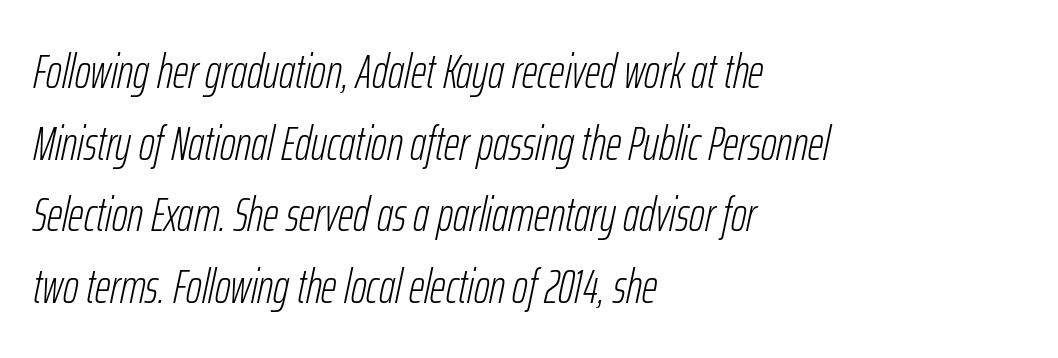
Q: Is the text bold? A: No.
Q: Is the text italic (slanted)? A: Yes, it leans right by about 12 degrees.
Q: Is the text underlined? A: No.
Q: How is the paragraph aligned? A: Left-aligned.
Q: Is the spacing between letters normal or unusually wide? A: Normal.
Q: Is the spacing between lines tight, normal or loose? A: Normal.
Q: Width (condensed, normal, or wide)? A: Condensed.
Q: Stroke contrast? A: Low.
Q: x-height? A: Medium.
Q: Monospaced? A: No.
